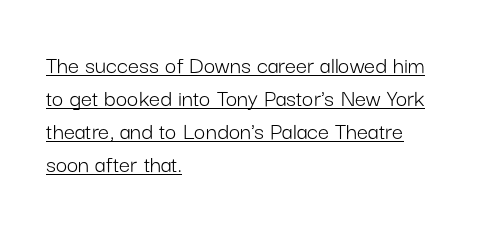
Is the letter spacing exaggerated? No — it looks like the ordinary default. Designer's note — italics off, roman on. Students, observe: this is what conventionally led text looks like. Layout note: lines flush left. Glance below the letters and you will spot a drawn line. Stems and bowls with no extra thickness — not bold.
